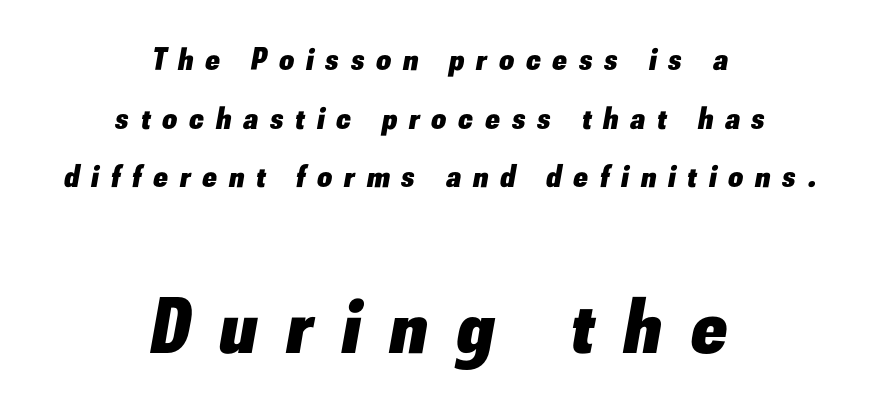
{"italic": "yes", "lean": "right", "slant_degrees": 10, "bold": "yes", "weight": "heavy", "width": "normal", "stroke_contrast": "low", "x_height": "small", "monospaced": "no", "underline": "no", "align": "center", "line_spacing_ratio": 1.83, "letter_spacing": "wide", "letter_spacing_em": 0.38, "larger_block": "second", "size_ratio": 2.47, "glyph_px": 79}
